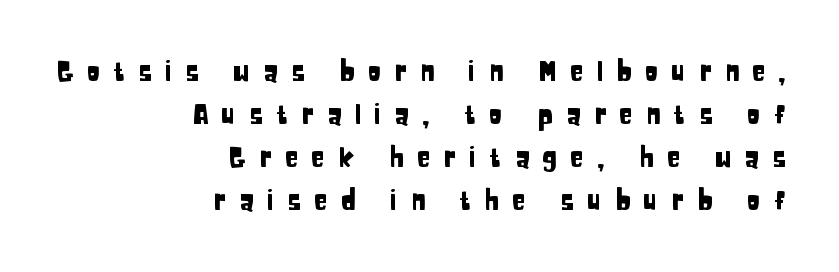
{"serif": "no", "italic": "no", "width": "condensed", "stroke_contrast": "low", "x_height": "large", "monospaced": "no", "underline": "no", "align": "right", "line_spacing": "normal", "line_spacing_ratio": 1.54, "letter_spacing": "wide", "letter_spacing_em": 0.46, "glyph_px": 28}
